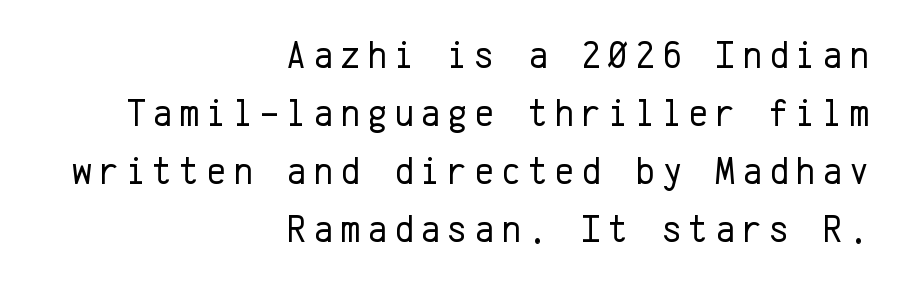
The image shows 38 px regular-weight sans-serif type, upright, monospaced; set right-aligned, normal line spacing (1.53x), not underlined; low stroke contrast and a medium x-height.
